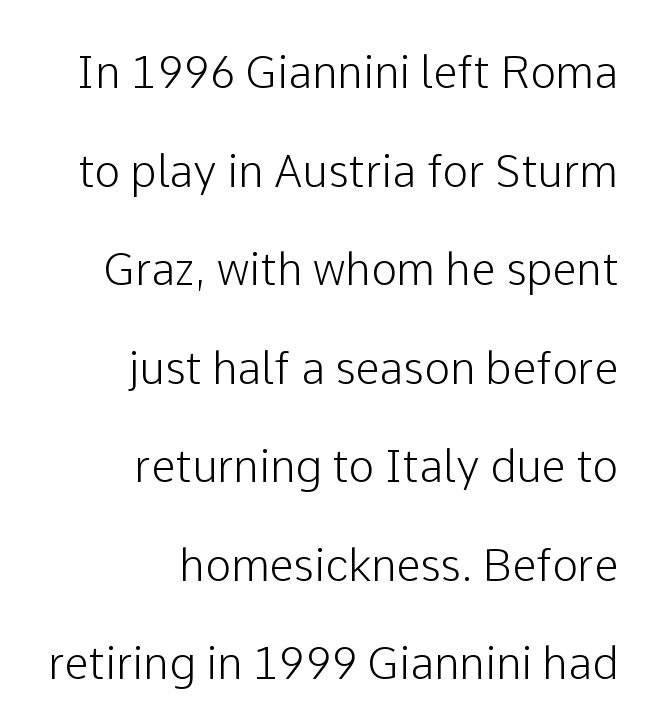
{"serif": "no", "italic": "no", "width": "normal", "stroke_contrast": "low", "x_height": "medium", "monospaced": "no", "underline": "no", "align": "right", "line_spacing": "loose", "line_spacing_ratio": 2.24, "letter_spacing": "normal", "letter_spacing_em": 0.0, "glyph_px": 44}
